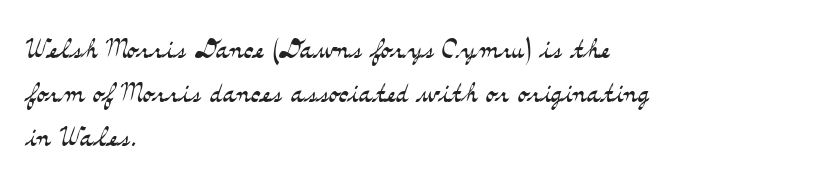
{"serif": "yes", "bold": "no", "weight": "light", "width": "wide", "stroke_contrast": "medium", "x_height": "small", "monospaced": "no", "underline": "no", "align": "left", "line_spacing_ratio": 1.22, "letter_spacing": "normal", "letter_spacing_em": 0.0, "glyph_px": 36}
